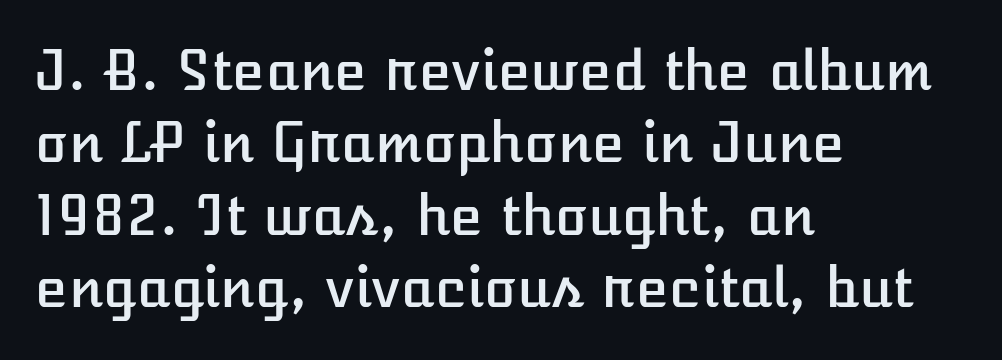
The image shows 54 px text type, upright; set left-aligned, normal line spacing (1.34x), normal letter spacing, not underlined; low stroke contrast and a medium x-height.
